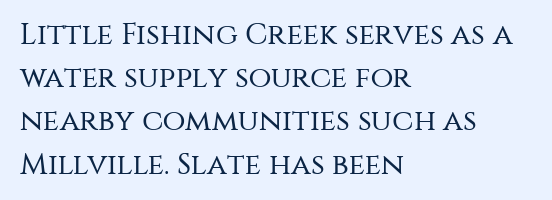
The image shows 30 px regular-weight sans-serif type, upright; set left-aligned, normal line spacing (1.44x), normal letter spacing, not underlined; medium stroke contrast and a large x-height.
